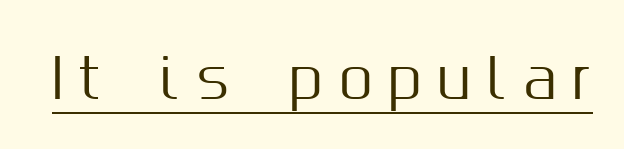
Q: Is the text italic (slanted)? A: No, it is upright.
Q: Is the typeface a serif or a sans-serif typeface? A: Sans-serif.
Q: Is the text underlined? A: Yes.
Q: Is the spacing between letters normal or unusually wide? A: Unusually wide.
Q: Width (condensed, normal, or wide)? A: Normal.
Q: Stroke contrast? A: Medium.
Q: x-height? A: Medium.
Q: Monospaced? A: No.
